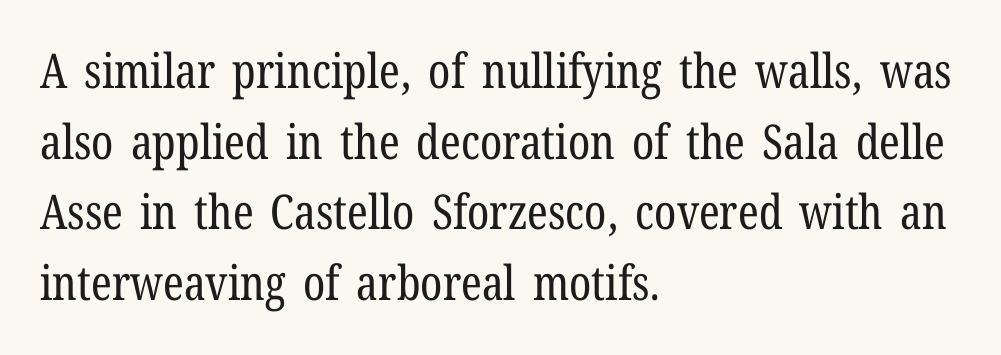
Stems here are at most as thick as an everyday book face. Small tapered or slab feet sit at the stroke ends, so this counts as serif. You could not count columns in this text — the font is proportionally spaced. The passage is arranged the way most books set body copy — flush left. Plain, unruled lines of type. The font's upright variant was chosen for this text.
